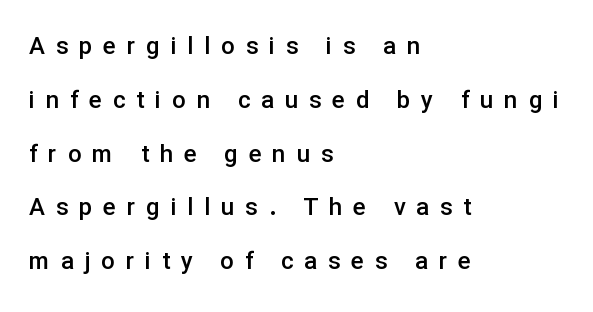
{"italic": "no", "bold": "semi", "underline": "no", "align": "left", "line_spacing": "loose", "line_spacing_ratio": 2.24, "letter_spacing": "wide", "letter_spacing_em": 0.45, "glyph_px": 24}
